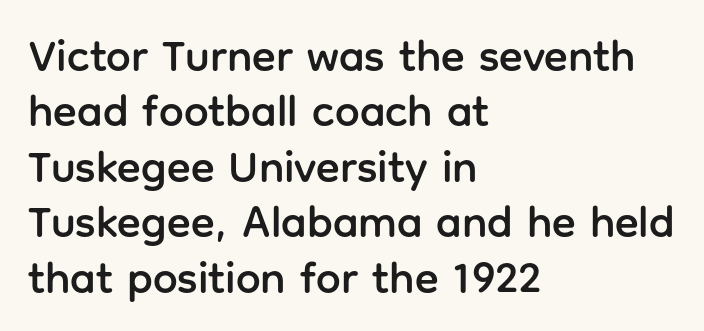
Q: Is the text italic (slanted)? A: No, it is upright.
Q: Is the typeface a serif or a sans-serif typeface? A: Sans-serif.
Q: Is the text underlined? A: No.
Q: How is the paragraph aligned? A: Left-aligned.
Q: Is the spacing between letters normal or unusually wide? A: Normal.
Q: Is the spacing between lines tight, normal or loose? A: Normal.
Q: Width (condensed, normal, or wide)? A: Normal.
Q: Stroke contrast? A: Low.
Q: x-height? A: Medium.
Q: Monospaced? A: No.
